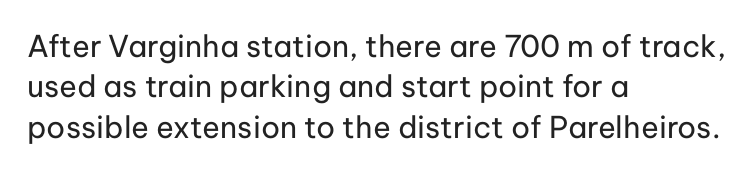
The image shows 30 px regular-weight sans-serif type, upright; set left-aligned, normal line spacing (1.35x), normal letter spacing, not underlined; low stroke contrast and a medium x-height.
